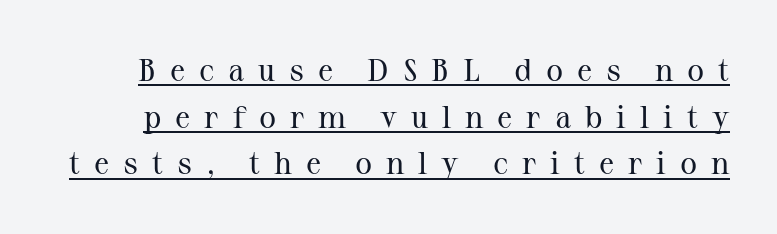
Tracking value appears strongly positive — letters spread wide. The font's upright variant was chosen for this text. Caption: lettering with a line underneath. Students, observe: this is what conventionally led text looks like. What kind of face is this? One with serifs.
